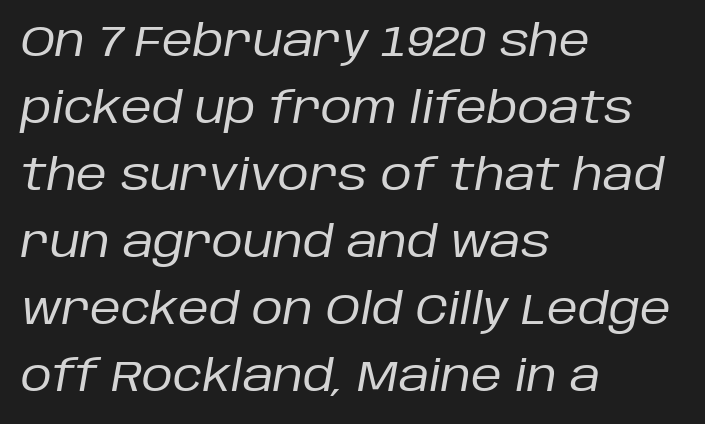
You can tell it's italic because the verticals aren't actually vertical. Is the type heavy? It reads as light-to-regular instead. The space beneath each line is pristine and unruled. Tracking value appears to be zero — textbook default spacing. Do the characters align in a grid? No, the font is proportional.
